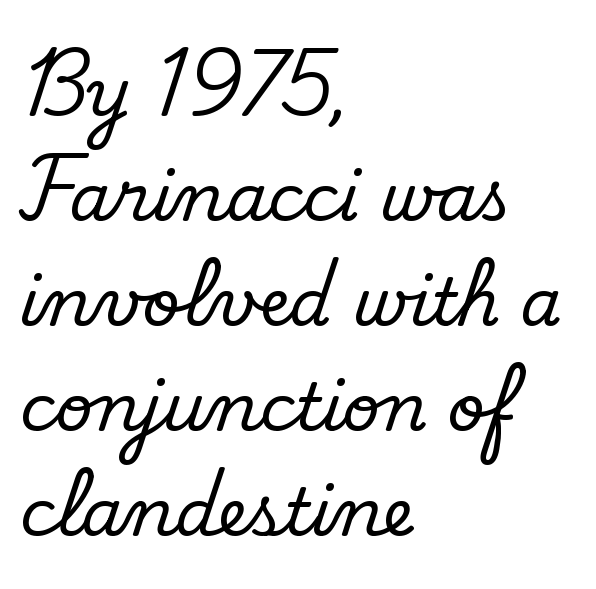
Does the leading feel generous? No, just average. The rendering keeps characters at their native spacing. Stem width sits at or under what a default text font uses. Unlike a traditional serif, this face leaves its strokes unadorned. The compositor pushed each line to the left boundary. Descenders hang freely into open space.
